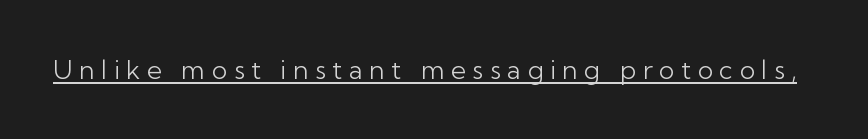
Q: Is the text bold? A: No.
Q: Is the text italic (slanted)? A: No, it is upright.
Q: Is the text underlined? A: Yes.
Q: Is the spacing between letters normal or unusually wide? A: Unusually wide.
